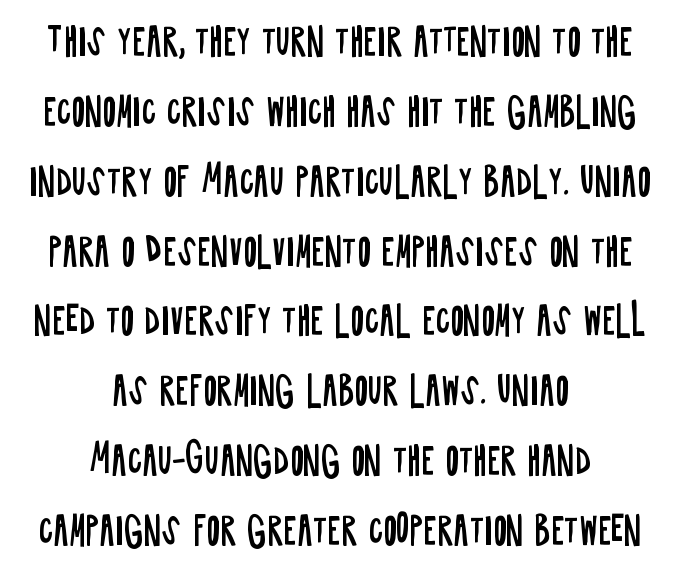
Q: Is the text bold? A: No.
Q: Is the text italic (slanted)? A: No, it is upright.
Q: Is the typeface a serif or a sans-serif typeface? A: Sans-serif.
Q: Is the text underlined? A: No.
Q: How is the paragraph aligned? A: Centered.
Q: Is the spacing between letters normal or unusually wide? A: Normal.
Q: Is the spacing between lines tight, normal or loose? A: Loose.
Q: Width (condensed, normal, or wide)? A: Condensed.
Q: Stroke contrast? A: Low.
Q: x-height? A: Large.
Q: Monospaced? A: No.
